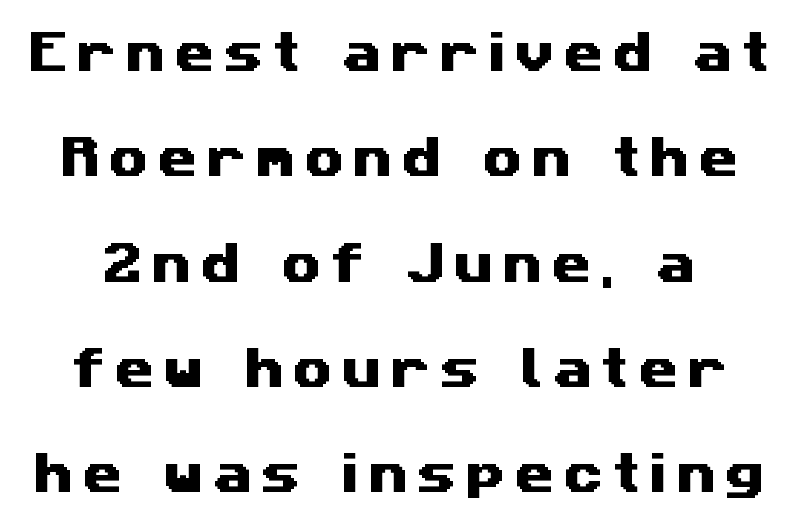
{"serif": "no", "width": "wide", "stroke_contrast": "medium", "x_height": "medium", "monospaced": "no", "underline": "no", "line_spacing": "loose", "line_spacing_ratio": 2.34, "letter_spacing": "wide", "letter_spacing_em": 0.21, "glyph_px": 45}
